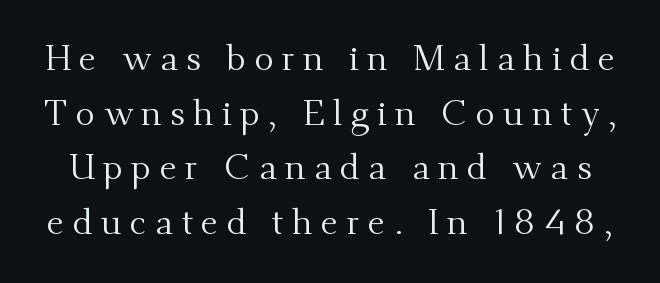
Q: Is the text bold? A: No.
Q: Is the text italic (slanted)? A: No, it is upright.
Q: Is the typeface a serif or a sans-serif typeface? A: Serif.
Q: Is the text underlined? A: No.
Q: Is the spacing between letters normal or unusually wide? A: Unusually wide.
Q: Is the spacing between lines tight, normal or loose? A: Normal.
Q: Width (condensed, normal, or wide)? A: Normal.
Q: Stroke contrast? A: Medium.
Q: x-height? A: Small.
Q: Monospaced? A: No.
